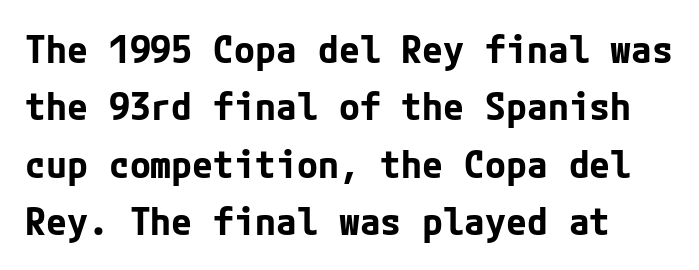
The image shows 38 px bold sans-serif type, upright; set normal line spacing (1.51x), normal letter spacing, not underlined; low stroke contrast and a medium x-height.
